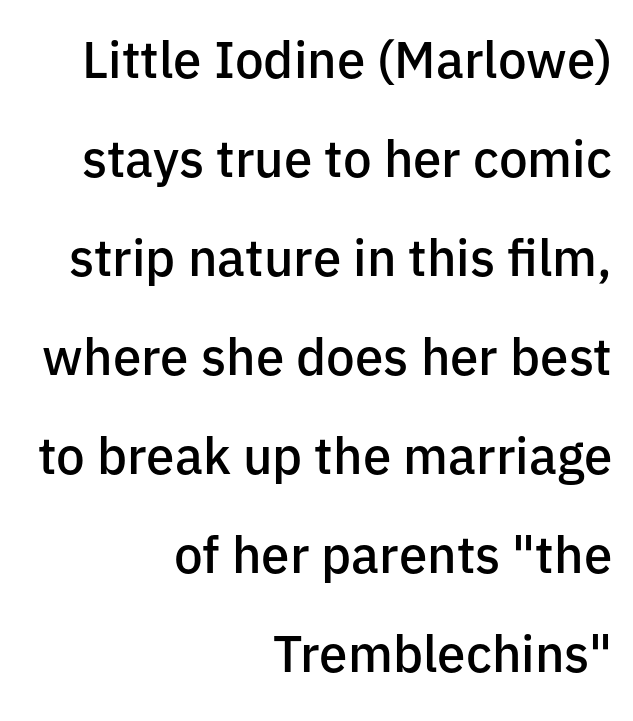
{"serif": "no", "italic": "no", "bold": "semi", "weight": "semibold", "width": "normal", "stroke_contrast": "low", "x_height": "medium", "monospaced": "no", "underline": "no", "align": "right", "line_spacing": "loose", "line_spacing_ratio": 1.94, "letter_spacing": "normal", "letter_spacing_em": 0.0, "glyph_px": 51}
